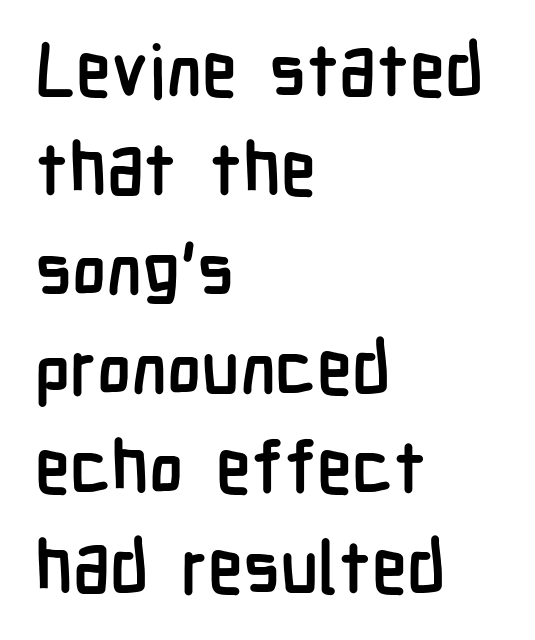
The image shows 72 px semibold, condensed sans-serif type, upright; set left-aligned, normal line spacing (1.38x), normal letter spacing, not underlined; low stroke contrast and a medium x-height.
